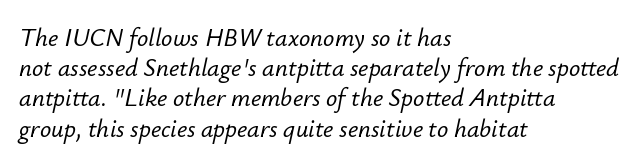
Q: Is the text italic (slanted)? A: Yes, it leans right by about 12 degrees.
Q: Is the text underlined? A: No.
Q: How is the paragraph aligned? A: Left-aligned.
Q: Is the spacing between letters normal or unusually wide? A: Normal.
